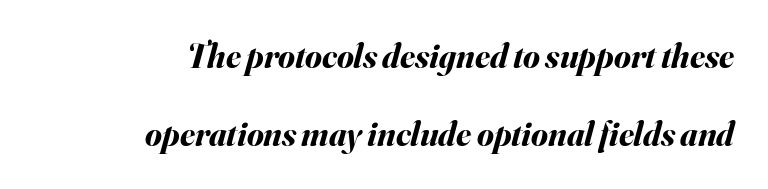
{"italic": "yes", "lean": "right", "slant_degrees": 16, "bold": "yes", "weight": "bold", "width": "normal", "stroke_contrast": "medium", "x_height": "small", "monospaced": "no", "underline": "no", "align": "right", "line_spacing": "loose", "line_spacing_ratio": 2.28, "letter_spacing": "normal", "letter_spacing_em": 0.0, "glyph_px": 34}
